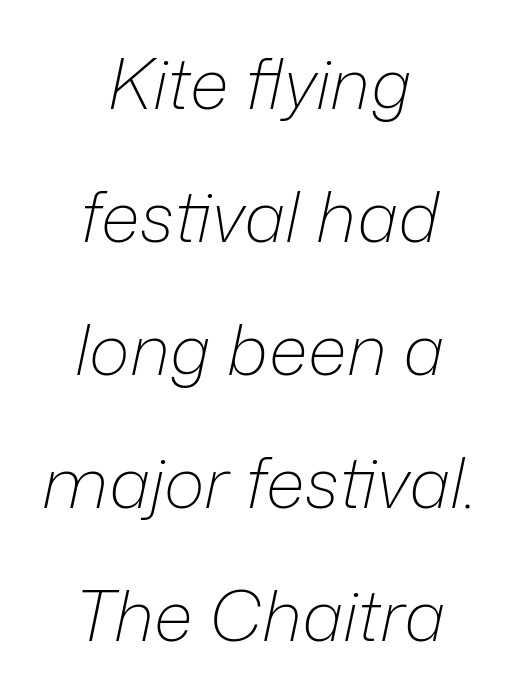
{"italic": "yes", "lean": "right", "slant_degrees": 12, "bold": "no", "weight": "light", "width": "normal", "stroke_contrast": "low", "x_height": "medium", "monospaced": "no", "underline": "no", "align": "center", "line_spacing": "loose", "line_spacing_ratio": 1.9, "letter_spacing": "normal", "letter_spacing_em": 0.0, "glyph_px": 70}
